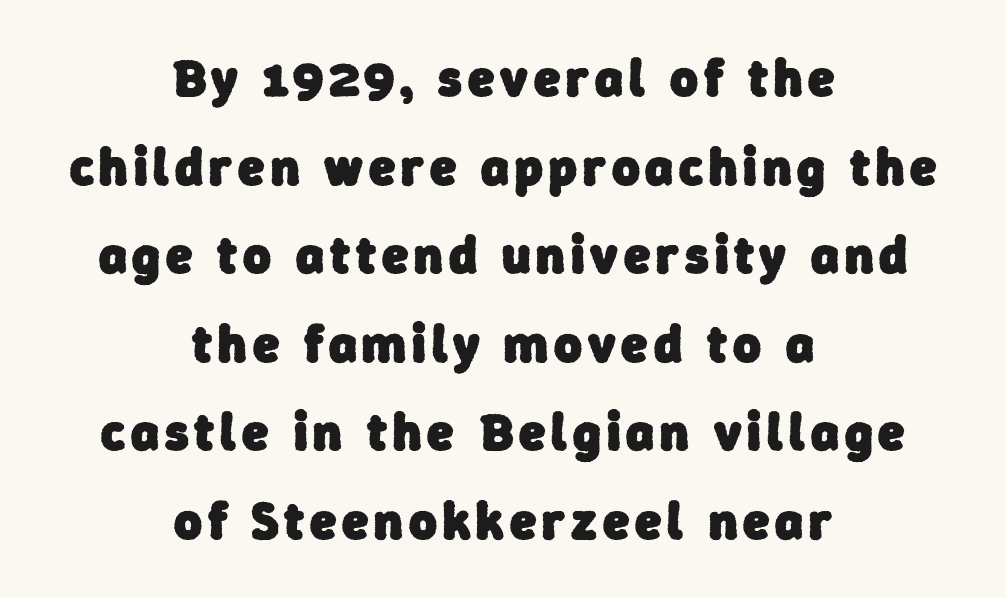
{"serif": "no", "bold": "yes", "weight": "heavy", "width": "normal", "stroke_contrast": "low", "x_height": "medium", "monospaced": "no", "underline": "no", "align": "center", "line_spacing": "normal", "line_spacing_ratio": 1.67, "glyph_px": 53}
